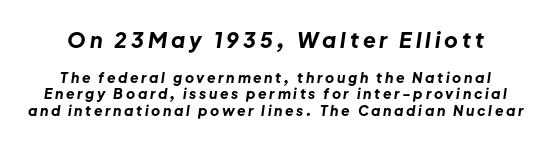
Q: Is the text bold? A: Yes.
Q: Is the text italic (slanted)? A: Yes, it leans right by about 8 degrees.
Q: Is the text underlined? A: No.
Q: Which block of text is set in a larger size, the first (top) or the second (bottom)? A: The first (top) one.
